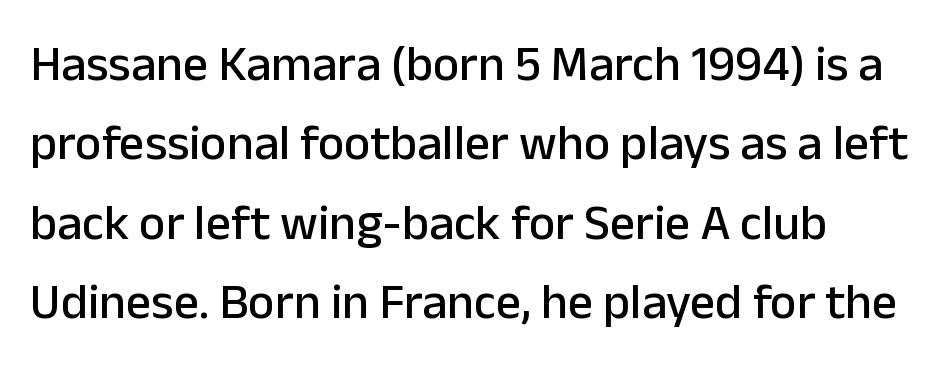
Q: Is the text italic (slanted)? A: No, it is upright.
Q: Is the typeface a serif or a sans-serif typeface? A: Sans-serif.
Q: Is the text underlined? A: No.
Q: Is the spacing between letters normal or unusually wide? A: Normal.
Q: Is the spacing between lines tight, normal or loose? A: Normal.
Q: Width (condensed, normal, or wide)? A: Normal.
Q: Stroke contrast? A: Low.
Q: x-height? A: Medium.
Q: Monospaced? A: No.
